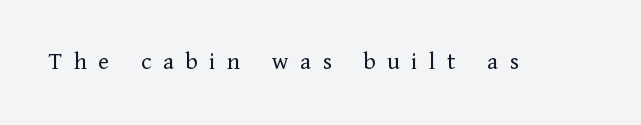
The image shows 25 px text type, upright; set unusually wide letter spacing (+0.46 em), not underlined.
